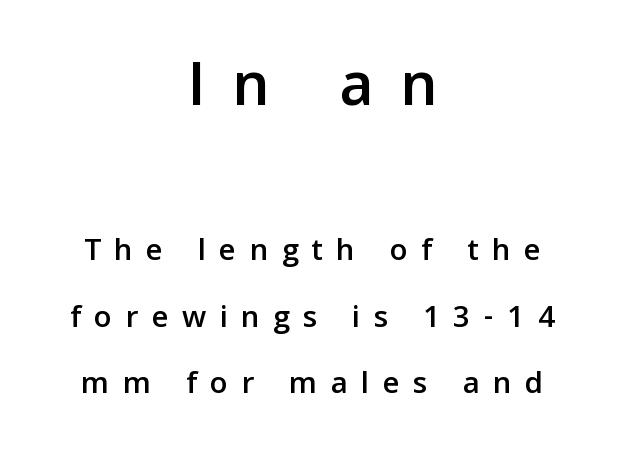
Q: Is the text italic (slanted)? A: No, it is upright.
Q: Is the typeface a serif or a sans-serif typeface? A: Sans-serif.
Q: Is the text underlined? A: No.
Q: How is the paragraph aligned? A: Centered.
Q: Is the spacing between letters normal or unusually wide? A: Unusually wide.
Q: Is the spacing between lines tight, normal or loose? A: Loose.
Q: Which block of text is set in a larger size, the first (top) or the second (bottom)? A: The first (top) one.
Q: Width (condensed, normal, or wide)? A: Normal.
Q: Stroke contrast? A: Low.
Q: x-height? A: Medium.
Q: Monospaced? A: No.
